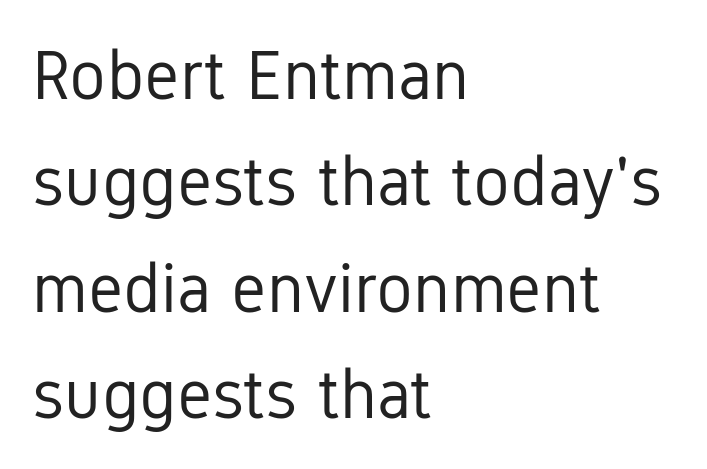
The image shows 69 px regular-weight, condensed sans-serif type, upright; set left-aligned, normal line spacing (1.54x), normal letter spacing, not underlined; low stroke contrast and a medium x-height.
